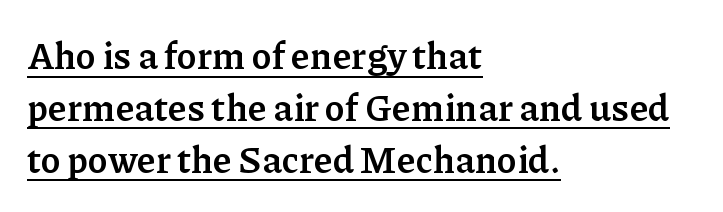
Is there any slant? The stems are plumb. The rag falls on the right side of this text block. In terms of leading, this rendering sits right in the middle. Underlining? Definitely there. Spacing verdict: proportional, widths tailored to each character. This rendering employs a face with finishing strokes, i.e., a serif.
